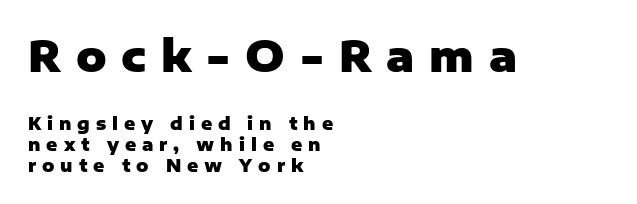
{"serif": "no", "italic": "no", "bold": "yes", "weight": "heavy", "width": "normal", "stroke_contrast": "low", "x_height": "medium", "monospaced": "no", "underline": "no", "align": "left", "line_spacing_ratio": 1.21, "letter_spacing": "wide", "letter_spacing_em": 0.35, "larger_block": "first", "size_ratio": 2.47, "glyph_px": 42}
